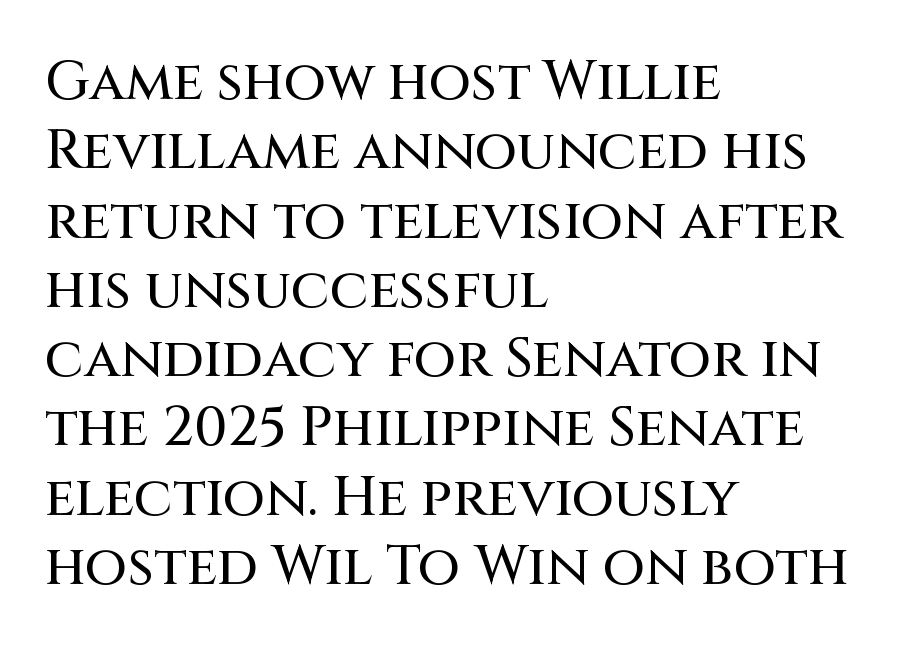
{"serif": "no", "italic": "no", "width": "normal", "stroke_contrast": "medium", "x_height": "large", "monospaced": "no", "underline": "no", "align": "left", "line_spacing": "normal", "line_spacing_ratio": 1.26, "letter_spacing": "normal", "letter_spacing_em": 0.0, "glyph_px": 55}
